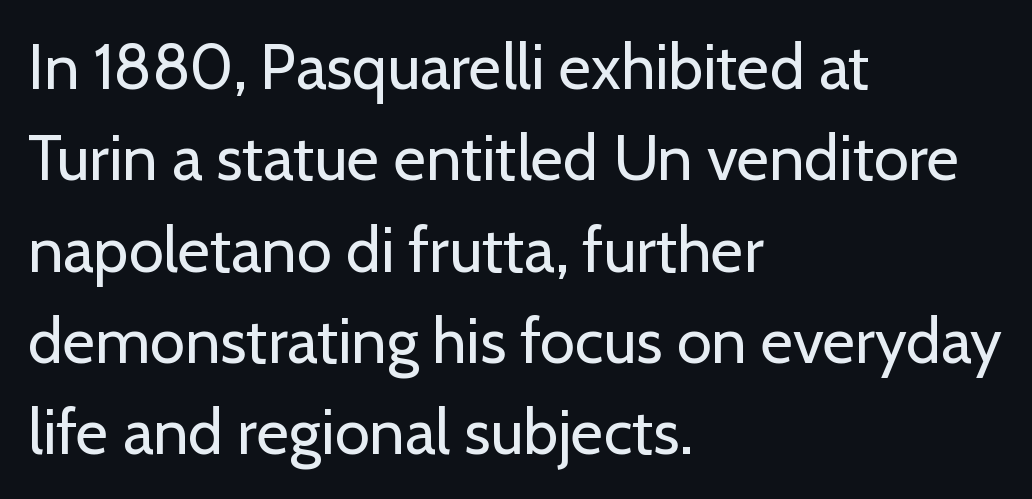
The image shows 63 px regular-weight sans-serif type, upright; set left-aligned, normal line spacing (1.45x), normal letter spacing, not underlined; low stroke contrast and a medium x-height.
